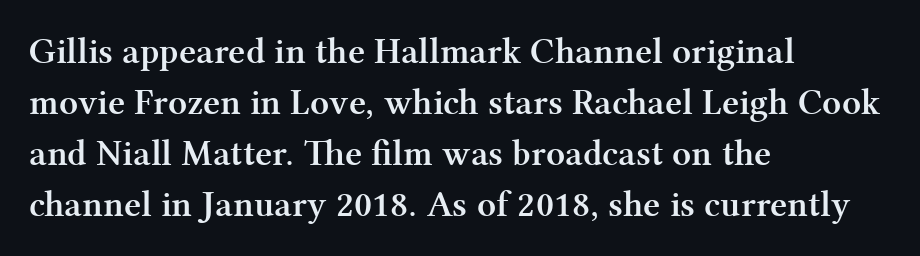
The image shows 37 px semibold serif type, upright; set left-aligned, normal line spacing (1.38x), normal letter spacing, not underlined; medium stroke contrast and a medium x-height.
